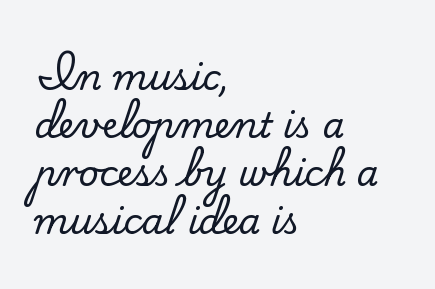
{"serif": "yes", "width": "normal", "stroke_contrast": "low", "x_height": "small", "monospaced": "no", "underline": "no", "align": "left", "line_spacing": "normal", "line_spacing_ratio": 1.37, "letter_spacing": "normal", "letter_spacing_em": 0.0, "glyph_px": 35}
